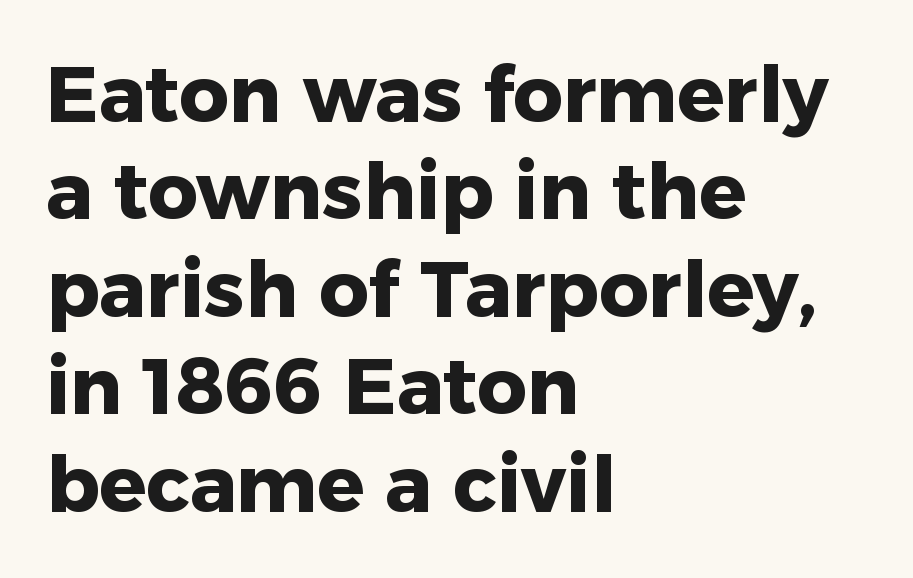
The letters stand straight up with perfectly vertical stems. What's the leading like? Ordinary, nothing unusual. I'd describe the lettering as bold — thick and assertive. Words appear dense and cohesive because spacing is normal. Any mark beneath the type? The region is blank. The text block is weighted toward the left margin, trailing off unevenly rightward.
